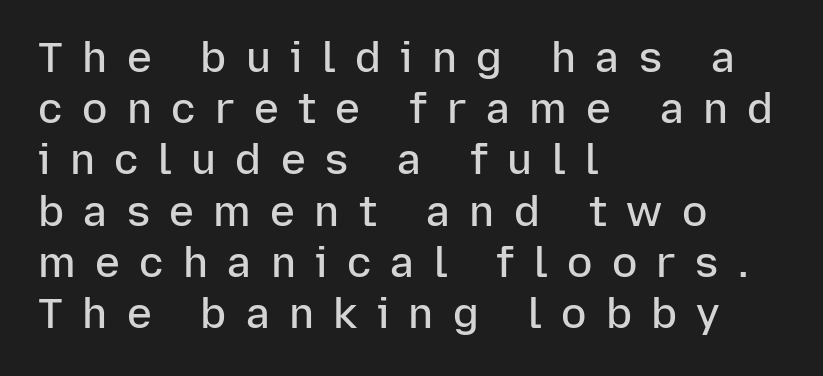
A typesetter would call this proportional, since set widths differ per character. It's the straight-up-and-down kind of type. The space directly below the letters is spotless. Emphasis by weight is partial: semibold. Does the copy run flush right? No — it runs flush left.
